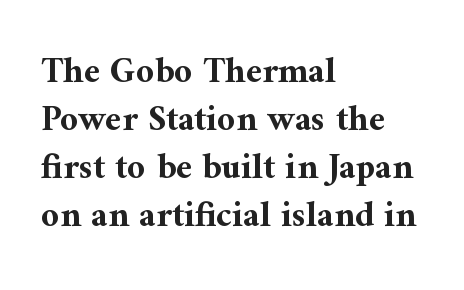
Plenty of ink on the page — the face is bold. Style check: upright. Between one letter and the next there's only the usual sliver of space. Proportional: the letters do not fall into vertical columns.
